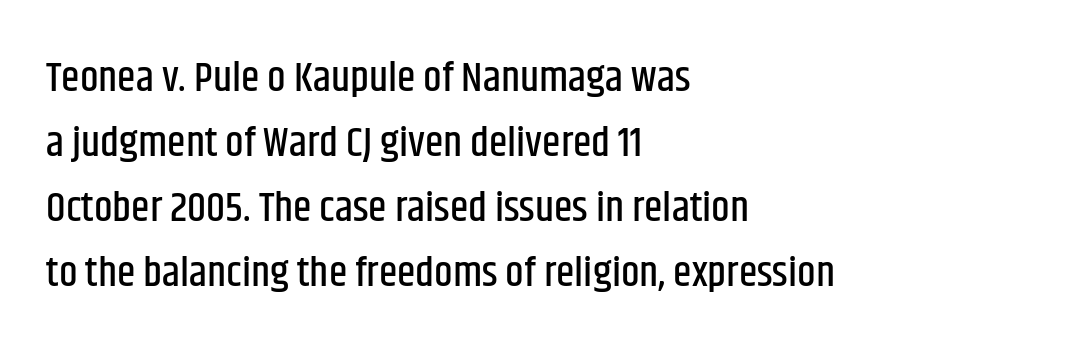
Q: Is the text italic (slanted)? A: No, it is upright.
Q: Is the typeface a serif or a sans-serif typeface? A: Sans-serif.
Q: Is the text underlined? A: No.
Q: How is the paragraph aligned? A: Left-aligned.
Q: Is the spacing between letters normal or unusually wide? A: Normal.
Q: Is the spacing between lines tight, normal or loose? A: Normal.
Q: Width (condensed, normal, or wide)? A: Condensed.
Q: Stroke contrast? A: Low.
Q: x-height? A: Large.
Q: Monospaced? A: No.
